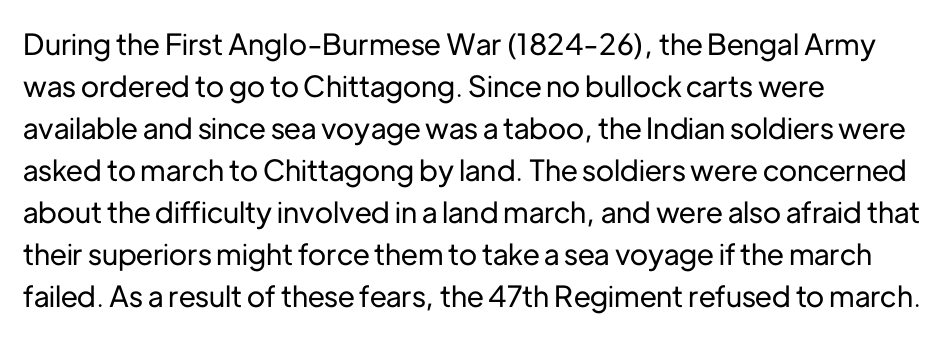
Glance below the letters and you will spot only blank space. This sample keeps an unexceptional amount of space between lines. The letters sit at their default tracking, neither squeezed nor spread. Serif or sans? Sans — the stroke terminals are bare. Varying glyph widths throughout — classic text-font behaviour. The font's upright variant was chosen for this text.
